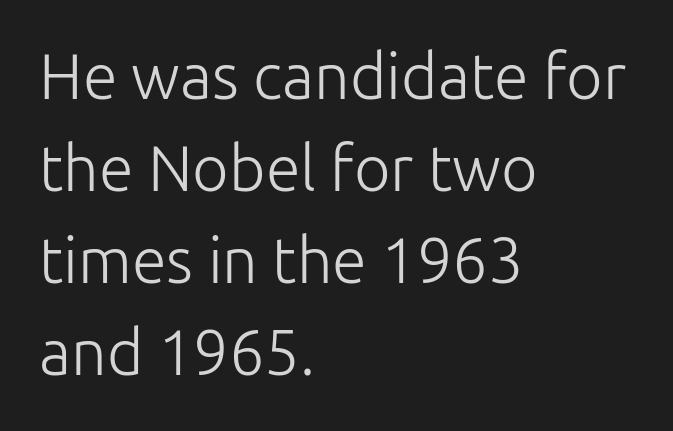
The image shows 63 px light sans-serif type, upright; set left-aligned, normal line spacing (1.46x), normal letter spacing, not underlined; low stroke contrast and a medium x-height.
